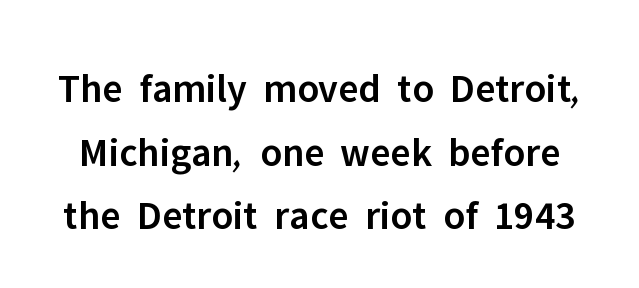
Baseline-to-baseline distance is the conventional proportion of letter height. The designer went with a sans here, leaving each stem footless. Weight: semibold (demi). A typesetter would call this proportional, since set widths differ per character. The type is set solid horizontally, with unmodified tracking.
